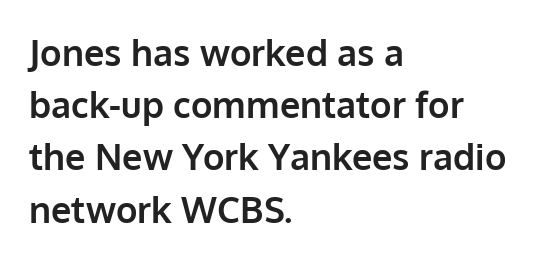
Does the weight exceed regular? Yes, all the way to bold. You could not count columns in this text — the font is proportionally spaced. A roman cut, with each character standing at attention. In terms of letterform style, serifs are entirely absent. A classic flush-left, rag-right setting is used for this passage. Underlining? Definitely not there.
